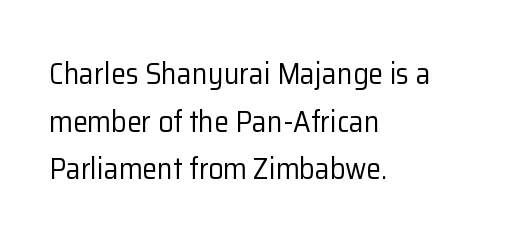
The setting favours the left margin, as ordinary paragraphs usually do. Proportional: the letters do not fall into vertical columns. Italic? Not at all — the glyphs are vertical. You could call the tracking neutral — neither tight nor loose. Weight: regular or lighter. Plain, unruled lines of type.
